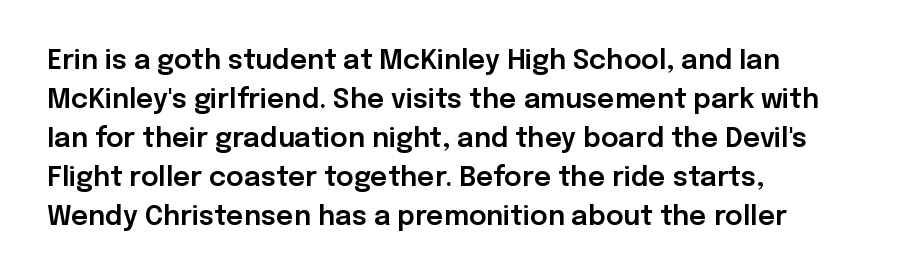
{"italic": "no", "underline": "no", "align": "left", "line_spacing": "normal", "line_spacing_ratio": 1.44, "letter_spacing": "normal", "letter_spacing_em": 0.0, "glyph_px": 27}
